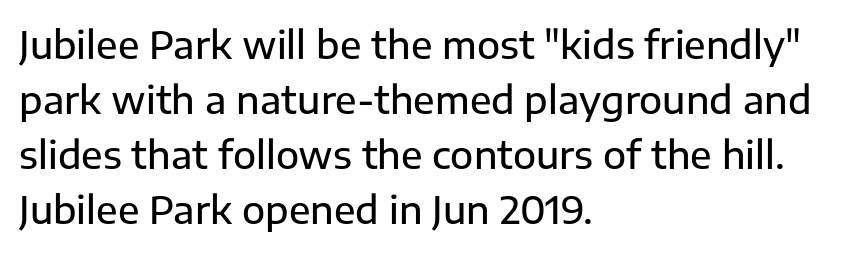
{"serif": "no", "italic": "no", "width": "normal", "stroke_contrast": "low", "x_height": "medium", "monospaced": "no", "underline": "no", "align": "left", "line_spacing": "normal", "line_spacing_ratio": 1.45, "letter_spacing": "normal", "letter_spacing_em": 0.0, "glyph_px": 38}
